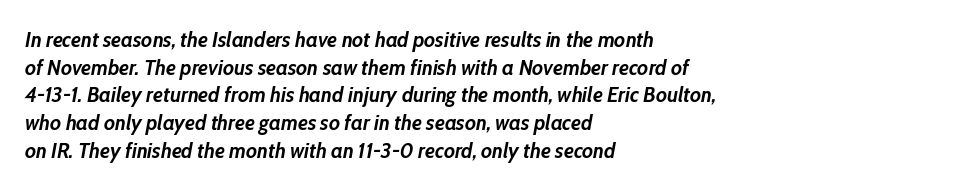
{"italic": "yes", "lean": "right", "slant_degrees": 10, "bold": "yes", "underline": "no", "align": "left", "line_spacing": "normal", "line_spacing_ratio": 1.26, "letter_spacing": "normal", "letter_spacing_em": 0.0, "glyph_px": 22}
